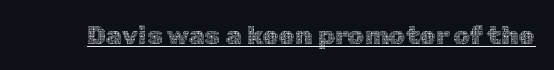
Short note: letters normally spaced. Is this a heavy cut? Hardly; it is regular or lighter. This sample uses an upright cut, with every glyph sitting square on the baseline. Is there an underline? Yes — a line sits under the letters.
